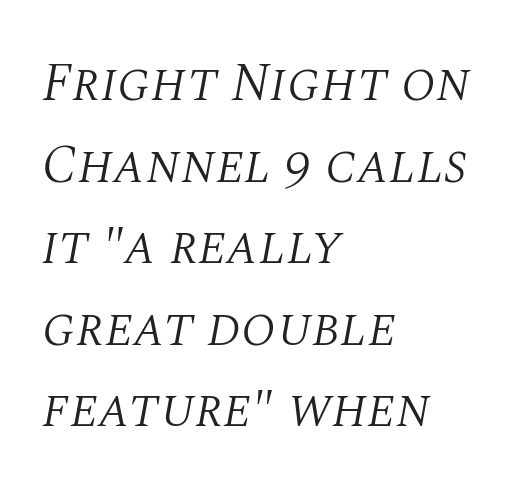
The image shows 54 px light serif type, italic (leaning right); set left-aligned, normal line spacing (1.51x), normal letter spacing, not underlined; medium stroke contrast and a large x-height.
